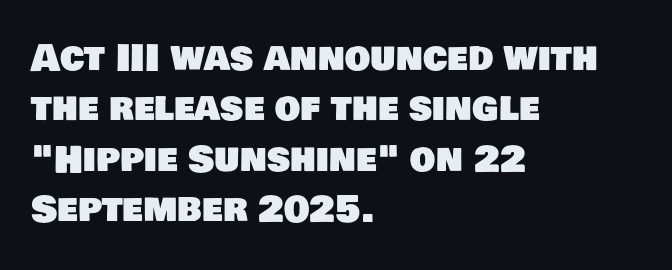
The image shows 36 px sans-serif type; set left-aligned, normal line spacing (1.4x), normal letter spacing, not underlined; low stroke contrast and a large x-height.
